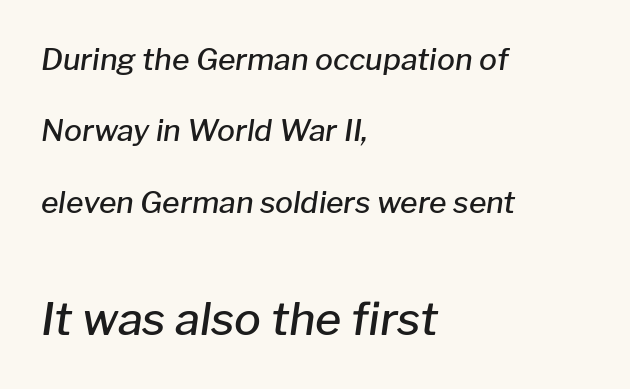
Q: Is the text bold? A: Semi-bold.
Q: Is the text italic (slanted)? A: Yes, it leans right by about 8 degrees.
Q: Is the text underlined? A: No.
Q: How is the paragraph aligned? A: Left-aligned.
Q: Is the spacing between letters normal or unusually wide? A: Normal.
Q: Is the spacing between lines tight, normal or loose? A: Loose.
Q: Which block of text is set in a larger size, the first (top) or the second (bottom)? A: The second (bottom) one.
Q: Width (condensed, normal, or wide)? A: Normal.
Q: Stroke contrast? A: Low.
Q: x-height? A: Medium.
Q: Monospaced? A: No.
